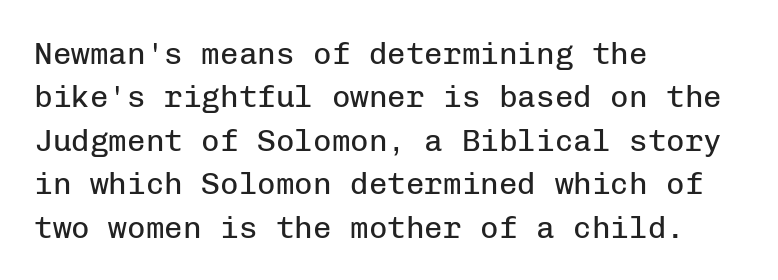
Q: Is the text bold? A: No.
Q: Is the text italic (slanted)? A: No, it is upright.
Q: Is the typeface a serif or a sans-serif typeface? A: Sans-serif.
Q: Is the text underlined? A: No.
Q: How is the paragraph aligned? A: Left-aligned.
Q: Is the spacing between letters normal or unusually wide? A: Normal.
Q: Is the spacing between lines tight, normal or loose? A: Normal.
Q: Width (condensed, normal, or wide)? A: Normal.
Q: Stroke contrast? A: Low.
Q: x-height? A: Medium.
Q: Monospaced? A: Yes.
